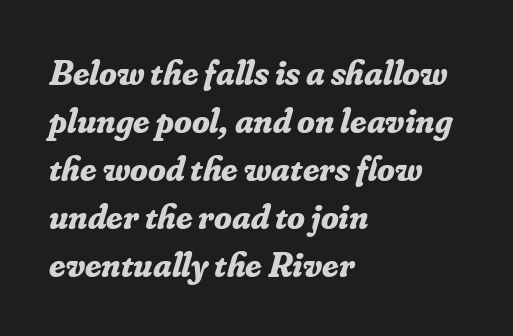
Q: Is the text bold? A: Yes.
Q: Is the text italic (slanted)? A: Yes, it leans right by about 16 degrees.
Q: Is the typeface a serif or a sans-serif typeface? A: Serif.
Q: Is the text underlined? A: No.
Q: How is the paragraph aligned? A: Left-aligned.
Q: Is the spacing between letters normal or unusually wide? A: Normal.
Q: Is the spacing between lines tight, normal or loose? A: Normal.
Q: Width (condensed, normal, or wide)? A: Normal.
Q: Stroke contrast? A: Low.
Q: x-height? A: Small.
Q: Monospaced? A: No.
